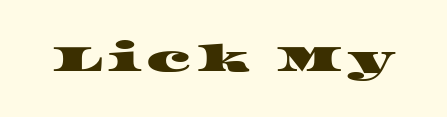
Is this a sans? No — the strokes have serifs. Looks like regular typesetting: each glyph gets only the width it needs. This rendering features lettering with no underline.
